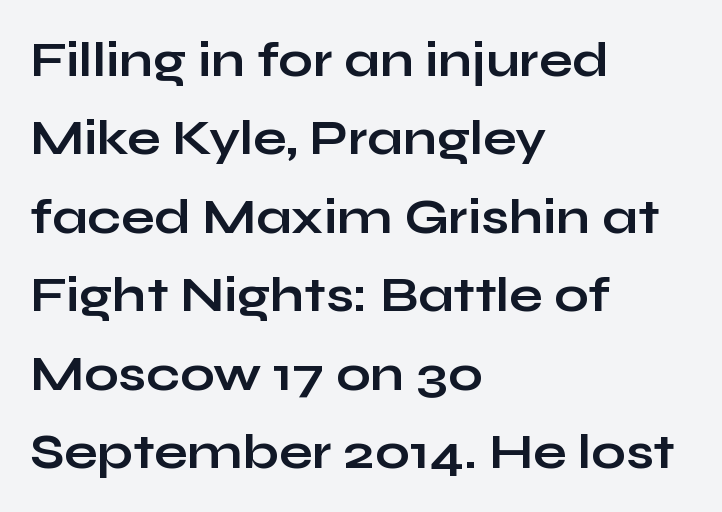
Students, note that the glyphs here touch the page at normal intervals. Does the type have serifs? No, each stem ends abruptly. You could not count columns in this text — the font is proportionally spaced. Bare-footed words on every line.
